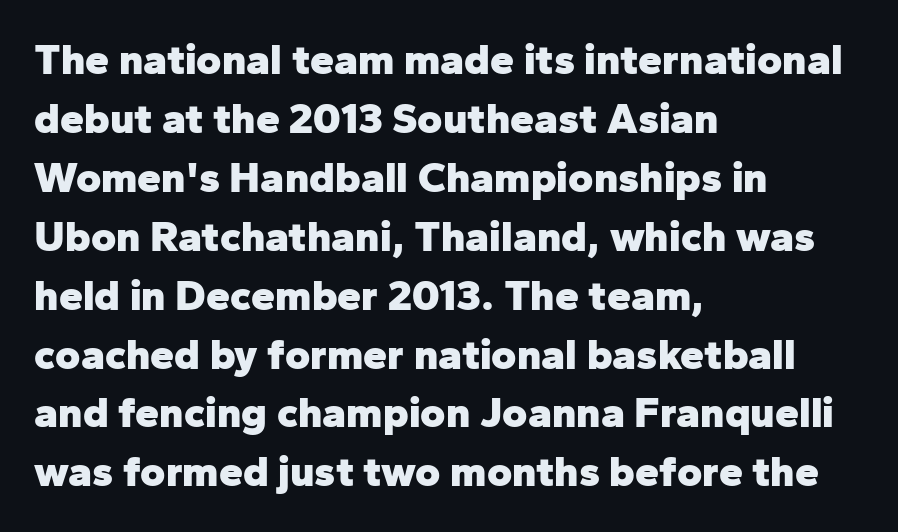
The image shows 43 px heavy sans-serif type, upright; set left-aligned, normal line spacing (1.37x), normal letter spacing, not underlined; low stroke contrast and a medium x-height.
